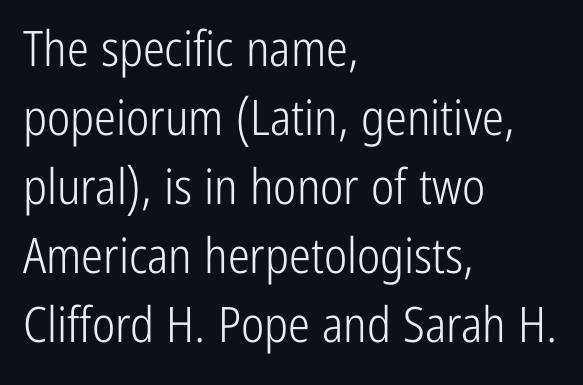
{"serif": "no", "italic": "no", "bold": "no", "weight": "light", "width": "condensed", "stroke_contrast": "low", "x_height": "medium", "monospaced": "no", "underline": "no", "align": "left", "line_spacing": "normal", "line_spacing_ratio": 1.41, "letter_spacing": "normal", "letter_spacing_em": 0.0, "glyph_px": 49}
